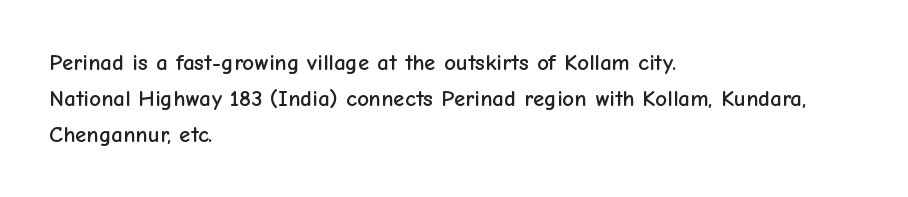
The passage shown has conventional tracking throughout. The axis of the letterforms is exactly vertical. In CSS terms this would be text-align: left. The area under the type is left untouched.
